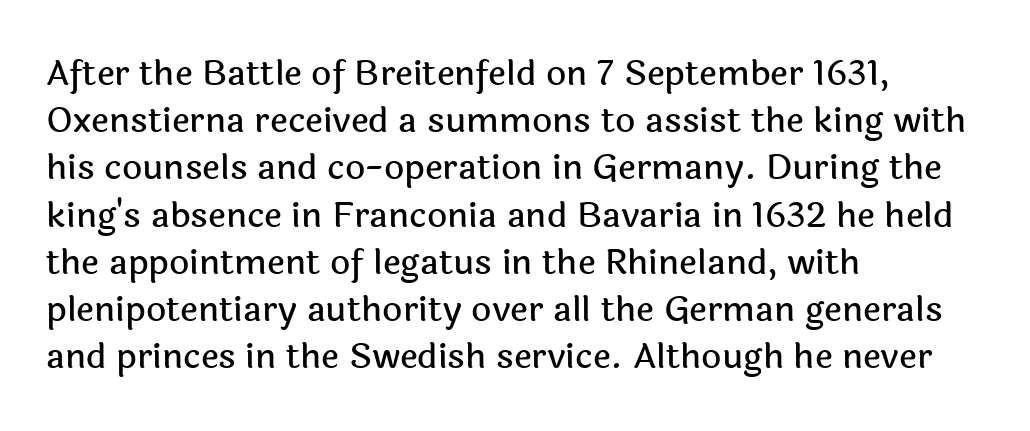
Is the block centered? No — it sits flush against the left margin. Observe the absence of serifs on each vertical stroke in this sample. The rows are spaced the way most documents space them. Lines of text with bare space underneath. Tracking value appears to be zero — textbook default spacing.
